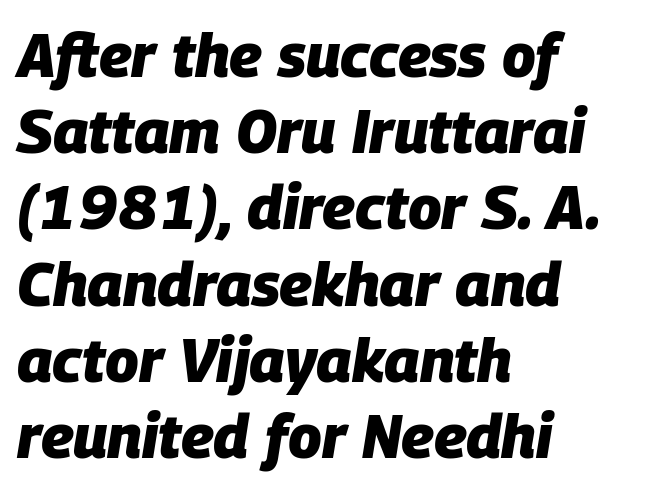
{"italic": "yes", "lean": "right", "slant_degrees": 9, "bold": "yes", "weight": "heavy", "width": "normal", "stroke_contrast": "low", "x_height": "large", "monospaced": "no", "underline": "no", "align": "left", "line_spacing": "normal", "line_spacing_ratio": 1.25, "letter_spacing": "normal", "letter_spacing_em": 0.0, "glyph_px": 61}
